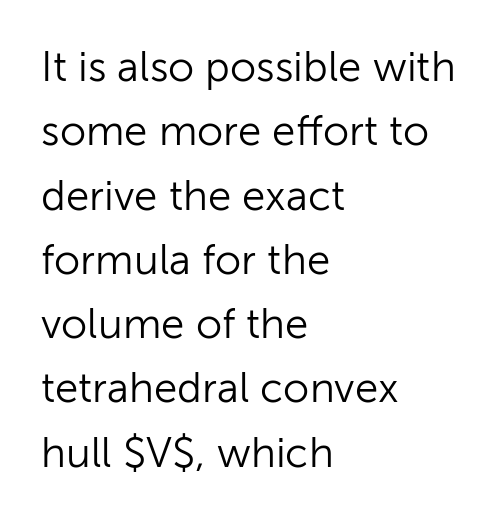
{"serif": "no", "italic": "no", "bold": "no", "weight": "light", "width": "normal", "stroke_contrast": "low", "x_height": "medium", "monospaced": "no", "underline": "no", "align": "left", "line_spacing": "normal", "line_spacing_ratio": 1.53, "letter_spacing": "normal", "letter_spacing_em": 0.0, "glyph_px": 42}
